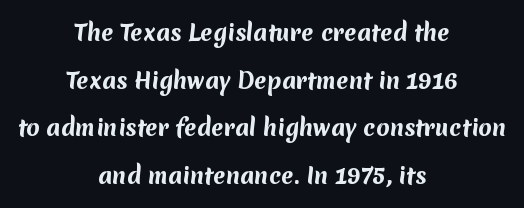
{"bold": "yes", "underline": "no", "align": "center", "line_spacing": "loose", "line_spacing_ratio": 2.16, "letter_spacing": "normal", "letter_spacing_em": 0.0, "glyph_px": 22}
